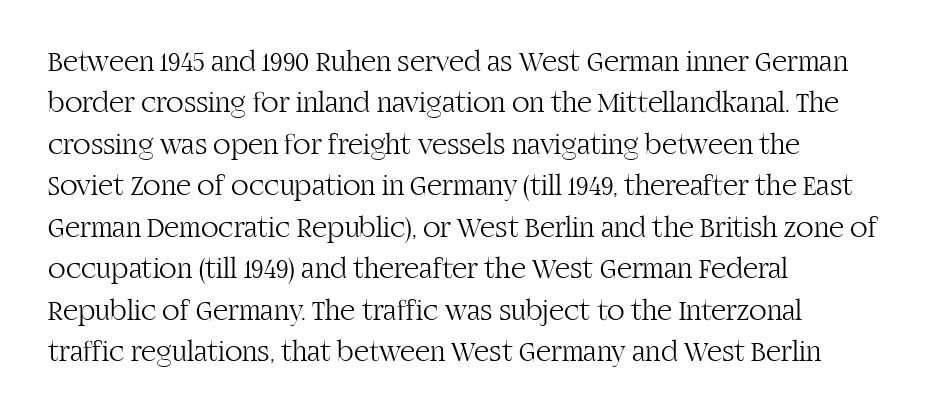
Q: Is the text bold? A: No.
Q: Is the text italic (slanted)? A: No, it is upright.
Q: Is the typeface a serif or a sans-serif typeface? A: Serif.
Q: Is the text underlined? A: No.
Q: How is the paragraph aligned? A: Left-aligned.
Q: Is the spacing between letters normal or unusually wide? A: Normal.
Q: Is the spacing between lines tight, normal or loose? A: Normal.
Q: Width (condensed, normal, or wide)? A: Normal.
Q: Stroke contrast? A: High.
Q: x-height? A: Large.
Q: Monospaced? A: No.
